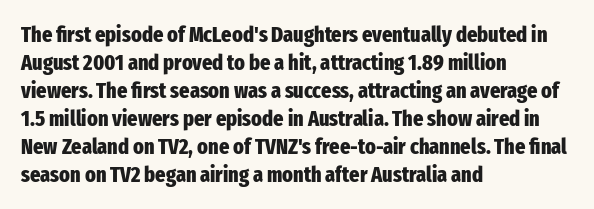
Q: Is the text bold? A: Yes.
Q: Is the text italic (slanted)? A: No, it is upright.
Q: Is the text underlined? A: No.
Q: How is the paragraph aligned? A: Left-aligned.
Q: Is the spacing between letters normal or unusually wide? A: Normal.
Q: Is the spacing between lines tight, normal or loose? A: Normal.
